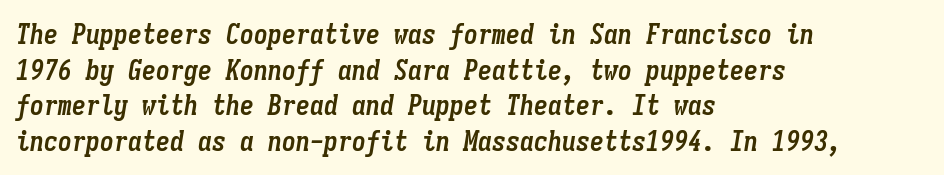
Summary of vertical rhythm: regular, with standard interline spacing. The axis of the letterforms is tilted away from vertical. Set as a true bold cut, around the 700 mark. Notice how the passage keeps a crisp vertical edge on the left only. You could count columns in this text — the font is strictly monospaced. Is the letter spacing exaggerated? No — it looks like the ordinary default.
